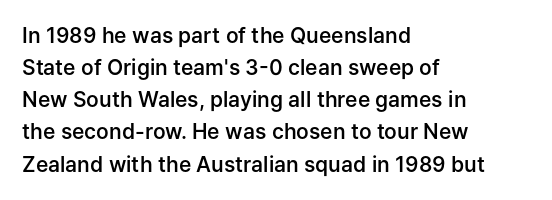
{"italic": "no", "bold": "semi", "underline": "no", "align": "left", "line_spacing": "normal", "line_spacing_ratio": 1.53, "letter_spacing": "normal", "letter_spacing_em": 0.0, "glyph_px": 21}
